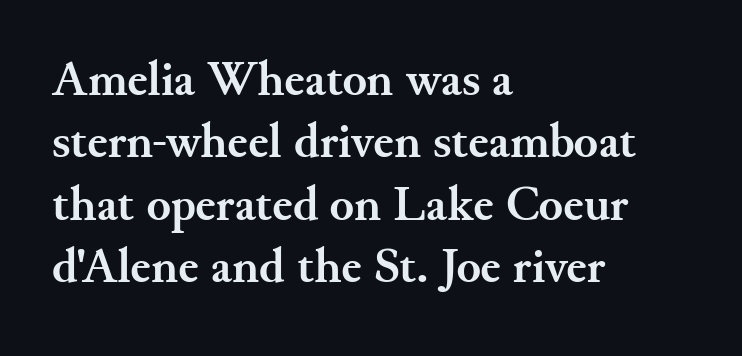
{"serif": "yes", "italic": "no", "bold": "yes", "weight": "semibold", "width": "normal", "stroke_contrast": "medium", "x_height": "small", "monospaced": "no", "underline": "no", "align": "left", "line_spacing": "normal", "line_spacing_ratio": 1.25, "letter_spacing": "normal", "letter_spacing_em": 0.0, "glyph_px": 50}
